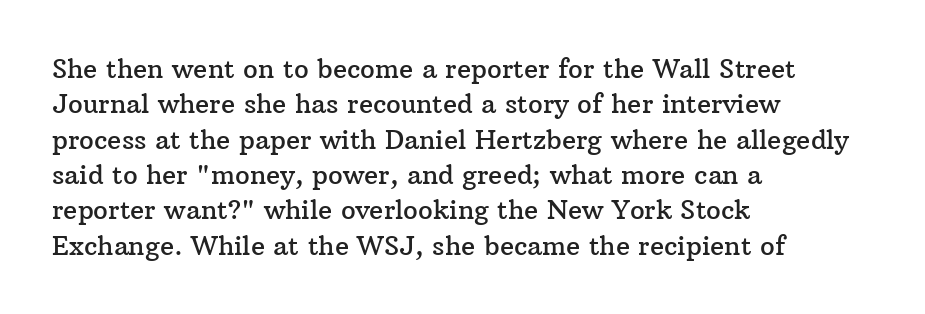
{"italic": "no", "underline": "no", "align": "left", "line_spacing": "normal", "line_spacing_ratio": 1.36, "letter_spacing": "normal", "letter_spacing_em": 0.0, "glyph_px": 26}
